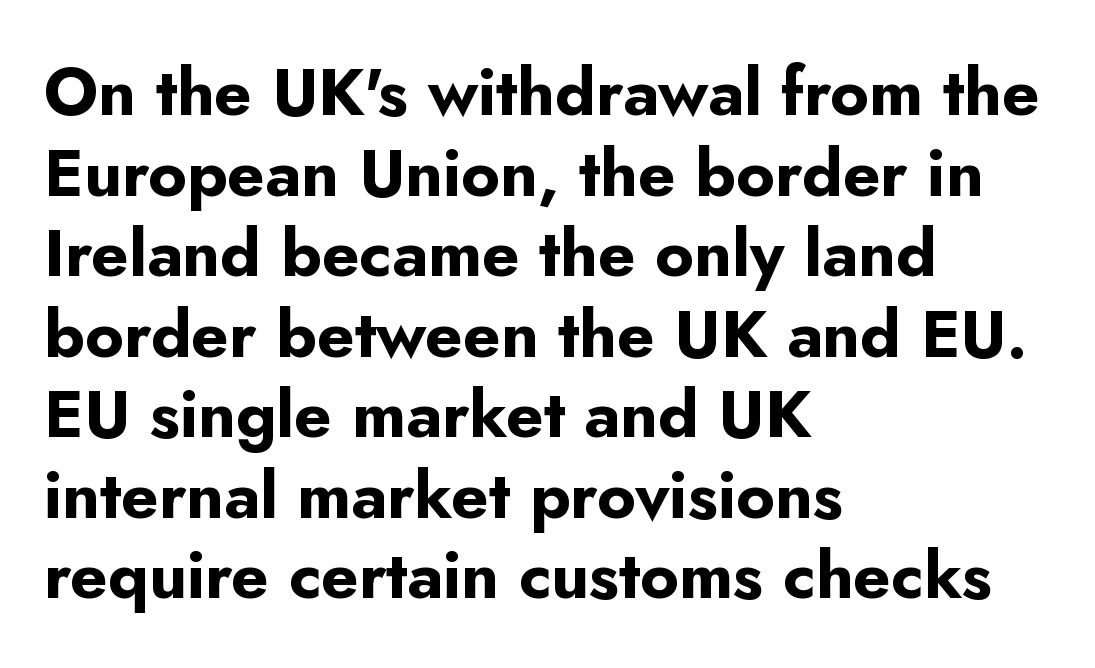
{"serif": "no", "italic": "no", "bold": "yes", "weight": "bold", "width": "normal", "stroke_contrast": "low", "x_height": "small", "monospaced": "no", "underline": "no", "align": "left", "line_spacing_ratio": 1.22, "letter_spacing": "normal", "letter_spacing_em": 0.0, "glyph_px": 66}
